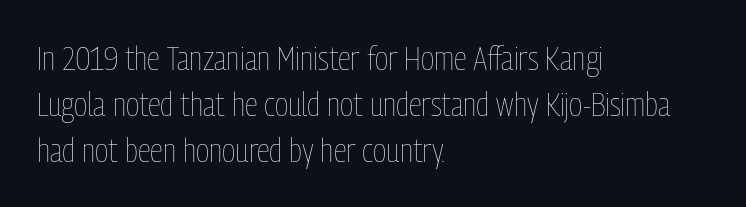
The image shows 34 px thin, condensed type, upright; set left-aligned, normal line spacing (1.35x), normal letter spacing, not underlined; low stroke contrast and a medium x-height.
